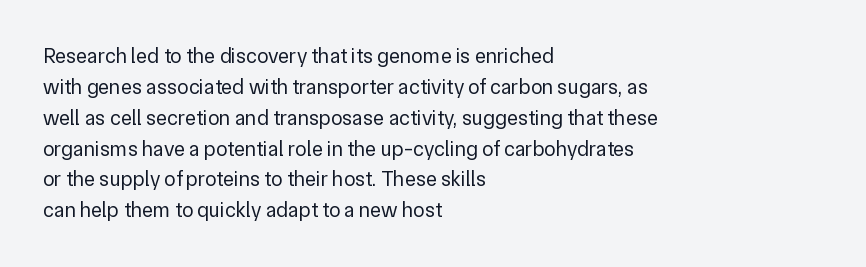
Q: Is the text bold? A: No.
Q: Is the text italic (slanted)? A: No, it is upright.
Q: Is the text underlined? A: No.
Q: How is the paragraph aligned? A: Left-aligned.
Q: Is the spacing between letters normal or unusually wide? A: Normal.
Q: Is the spacing between lines tight, normal or loose? A: Normal.
